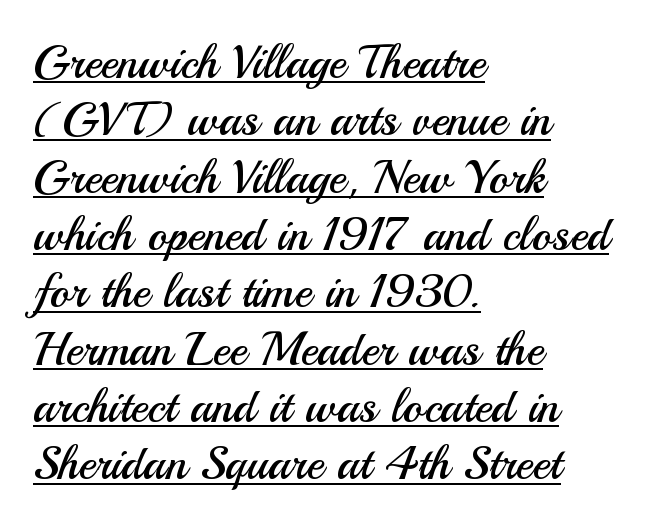
{"serif": "no", "bold": "no", "weight": "regular", "width": "normal", "stroke_contrast": "medium", "x_height": "small", "monospaced": "no", "underline": "yes", "align": "left", "line_spacing_ratio": 1.22, "letter_spacing": "normal", "letter_spacing_em": 0.0, "glyph_px": 47}
